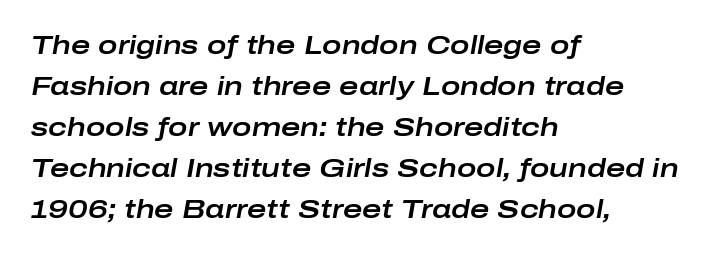
{"italic": "yes", "lean": "right", "slant_degrees": 10, "underline": "no", "align": "left", "line_spacing": "normal", "line_spacing_ratio": 1.58, "letter_spacing": "normal", "letter_spacing_em": 0.0, "glyph_px": 26}
